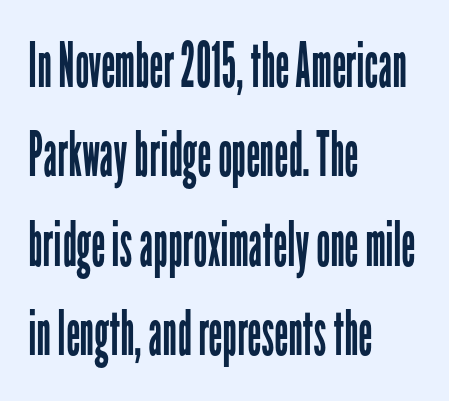
Q: Is the text bold? A: No.
Q: Is the text italic (slanted)? A: No, it is upright.
Q: Is the typeface a serif or a sans-serif typeface? A: Sans-serif.
Q: Is the text underlined? A: No.
Q: How is the paragraph aligned? A: Left-aligned.
Q: Is the spacing between letters normal or unusually wide? A: Normal.
Q: Is the spacing between lines tight, normal or loose? A: Normal.
Q: Width (condensed, normal, or wide)? A: Condensed.
Q: Stroke contrast? A: Low.
Q: x-height? A: Medium.
Q: Monospaced? A: No.
